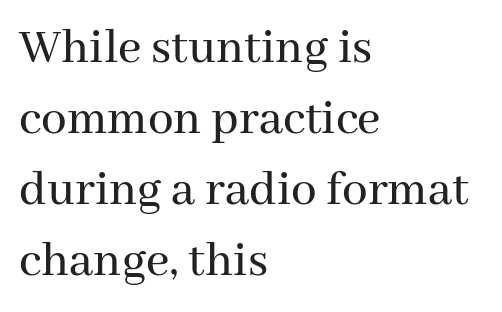
Q: Is the text italic (slanted)? A: No, it is upright.
Q: Is the typeface a serif or a sans-serif typeface? A: Serif.
Q: Is the text underlined? A: No.
Q: How is the paragraph aligned? A: Left-aligned.
Q: Is the spacing between letters normal or unusually wide? A: Normal.
Q: Is the spacing between lines tight, normal or loose? A: Normal.
Q: Width (condensed, normal, or wide)? A: Normal.
Q: Stroke contrast? A: Medium.
Q: x-height? A: Medium.
Q: Monospaced? A: No.
